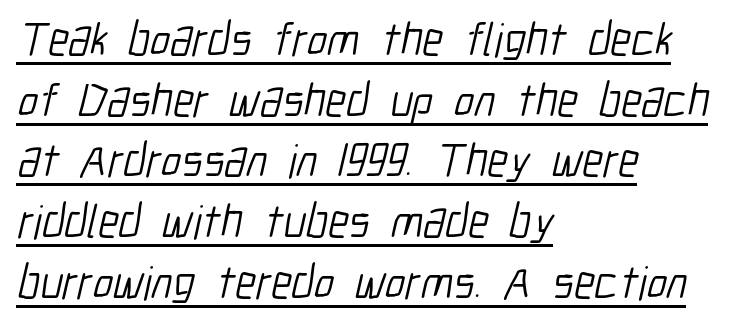
{"serif": "no", "bold": "no", "weight": "light", "width": "condensed", "stroke_contrast": "low", "x_height": "medium", "monospaced": "no", "underline": "yes", "align": "left", "line_spacing": "normal", "line_spacing_ratio": 1.29, "letter_spacing": "normal", "letter_spacing_em": 0.0, "glyph_px": 47}
